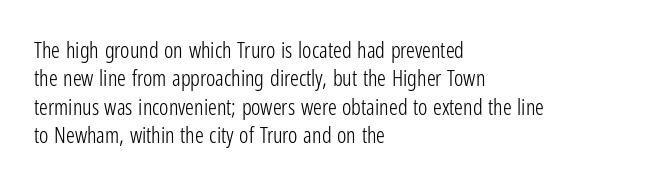
Rule under the text: the space is simply empty. Honestly, the letter spacing is just normal — you wouldn't notice it. The font's upright variant was chosen for this text. The strokes are not fattened; the text isn't bold. Layout note: lines flush left. The designer left line spacing at the default.
